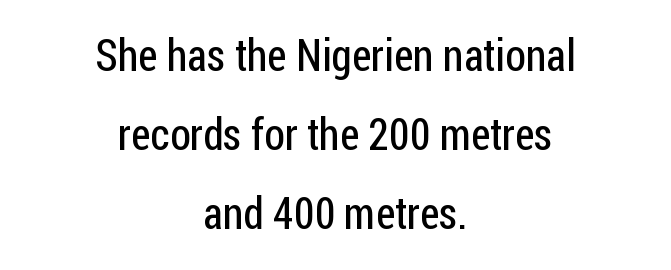
{"serif": "no", "italic": "no", "bold": "no", "weight": "regular", "width": "condensed", "stroke_contrast": "low", "x_height": "medium", "monospaced": "no", "underline": "no", "align": "center", "line_spacing_ratio": 1.79, "letter_spacing": "normal", "letter_spacing_em": 0.0, "glyph_px": 44}
